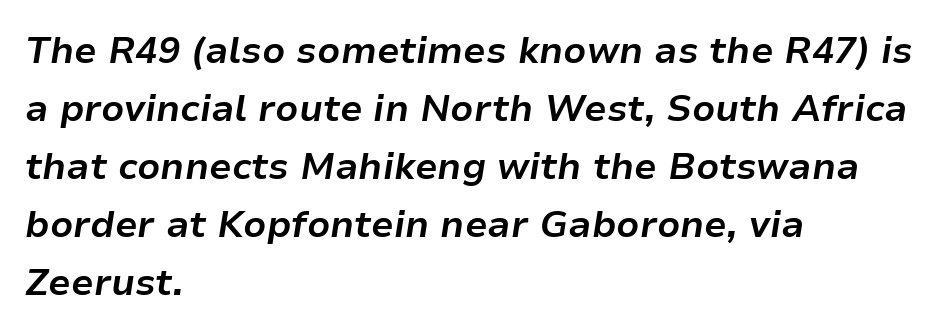
The image shows 37 px bold type, italic (leaning right); set left-aligned, normal line spacing (1.57x), normal letter spacing, not underlined; low stroke contrast and a medium x-height.
